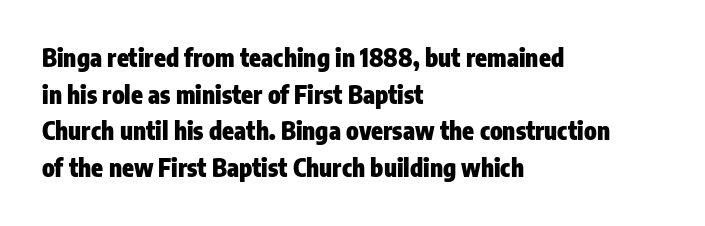
A typesetter would call this zero additional tracking. The letters stand upright; this is a roman face. Regular leading. The passage is arranged the way most books set body copy — flush left. Rule under the text: the space is simply empty. Strokes here are thick enough to call this a true bold.
